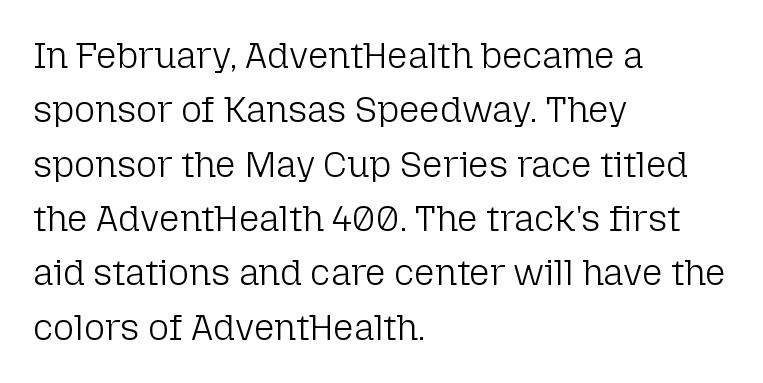
{"serif": "no", "italic": "no", "bold": "no", "weight": "light", "width": "normal", "stroke_contrast": "low", "x_height": "medium", "monospaced": "no", "underline": "no", "align": "left", "line_spacing": "normal", "line_spacing_ratio": 1.51, "letter_spacing": "normal", "letter_spacing_em": 0.0, "glyph_px": 36}
